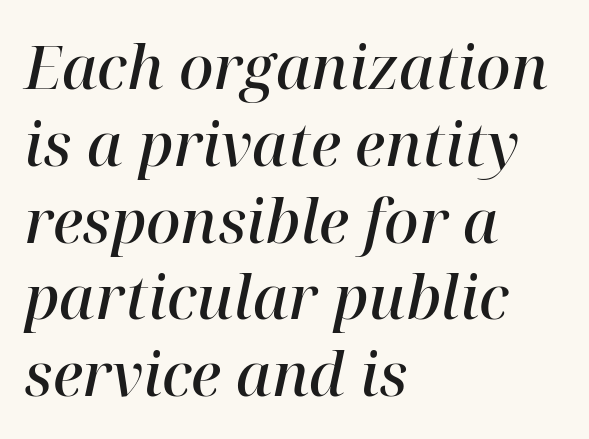
{"serif": "yes", "italic": "yes", "lean": "right", "slant_degrees": 12, "bold": "semi", "weight": "semibold", "width": "normal", "stroke_contrast": "high", "x_height": "medium", "monospaced": "no", "underline": "no", "align": "left", "line_spacing": "normal", "line_spacing_ratio": 1.28, "letter_spacing": "normal", "letter_spacing_em": 0.0, "glyph_px": 60}
